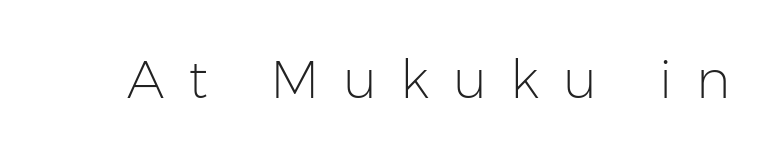
Q: Is the text bold? A: No.
Q: Is the text italic (slanted)? A: No, it is upright.
Q: Is the typeface a serif or a sans-serif typeface? A: Sans-serif.
Q: Is the text underlined? A: No.
Q: Is the spacing between letters normal or unusually wide? A: Unusually wide.
Q: Width (condensed, normal, or wide)? A: Normal.
Q: Stroke contrast? A: Low.
Q: x-height? A: Medium.
Q: Monospaced? A: No.
